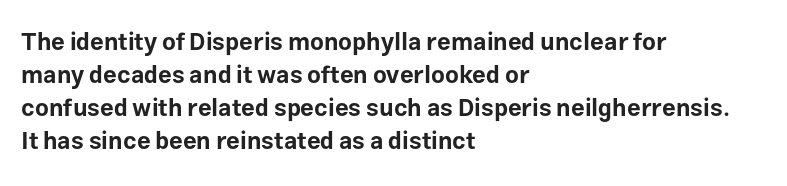
These lines keep a tight, regular rhythm from letter to letter. Heavy-handed strokes throughout: this text is bold. A normal amount of white space separates one row of letters from the next. The font's upright variant was chosen for this text. The string is rendered with underlining switched off. Which margin do the lines hug? The left one — the right edge is uneven.
